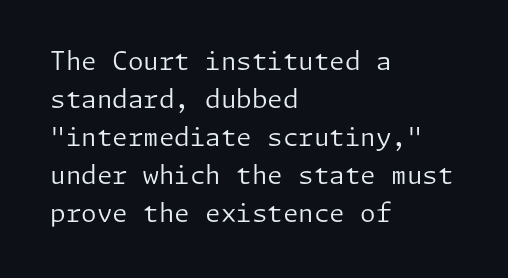
The font's upright variant was chosen for this text. The specimen omits any rule beneath the text block's lines. All the whitespace from short lines collects on the right. Tracking here is standard; glyphs follow each other at the usual distance.
